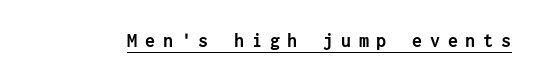
Q: Is the text bold? A: Yes.
Q: Is the text italic (slanted)? A: No, it is upright.
Q: Is the text underlined? A: Yes.
Q: Is the spacing between letters normal or unusually wide? A: Unusually wide.
